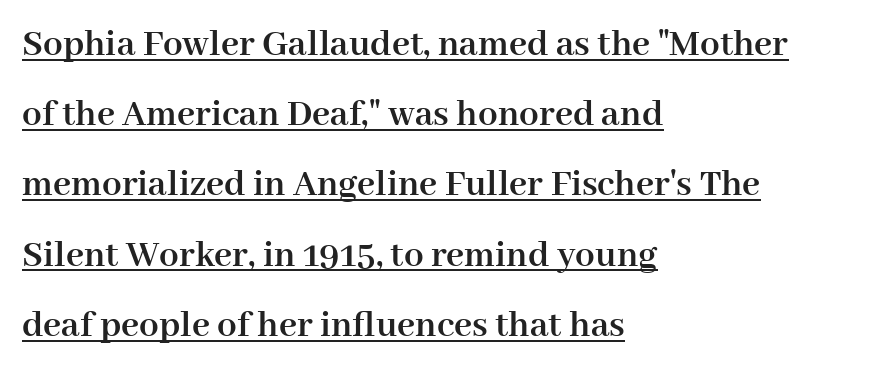
The image shows 39 px semibold serif type, upright; set left-aligned, line spacing 1.8x, normal letter spacing, underlined; high stroke contrast and a medium x-height.
